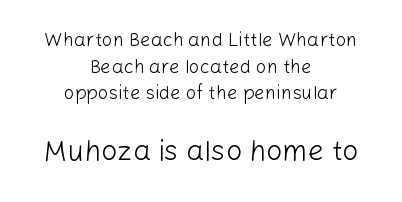
Q: Is the text bold? A: No.
Q: Is the text italic (slanted)? A: No, it is upright.
Q: Is the typeface a serif or a sans-serif typeface? A: Sans-serif.
Q: Is the text underlined? A: No.
Q: How is the paragraph aligned? A: Centered.
Q: Is the spacing between letters normal or unusually wide? A: Normal.
Q: Is the spacing between lines tight, normal or loose? A: Normal.
Q: Which block of text is set in a larger size, the first (top) or the second (bottom)? A: The second (bottom) one.
Q: Width (condensed, normal, or wide)? A: Normal.
Q: Stroke contrast? A: Low.
Q: x-height? A: Medium.
Q: Monospaced? A: No.
